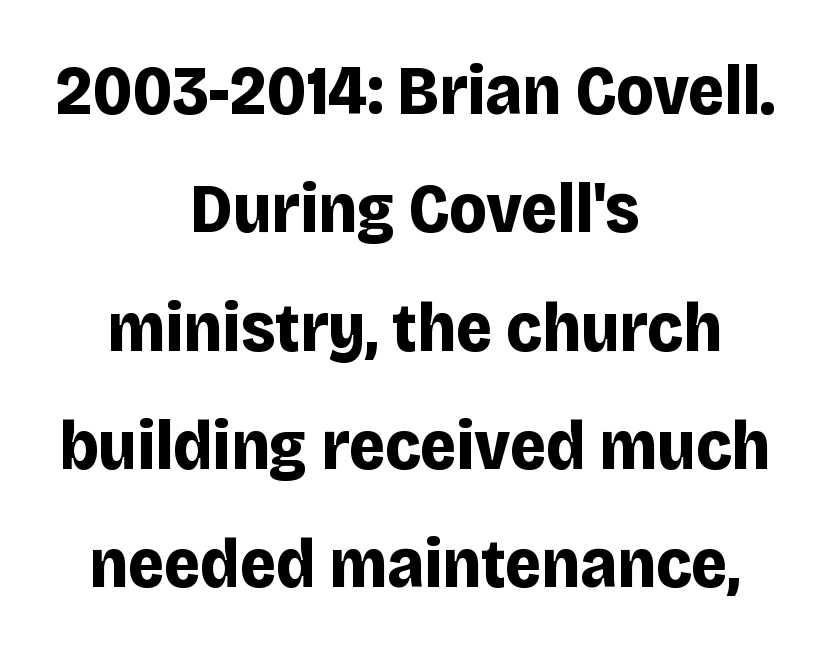
Does the lettering tilt? It doesn't — this is upright. Any mark beneath the type? The region is blank. On the weight axis this lands at bold, roughly 700. In CSS terms this would be text-align: center.
